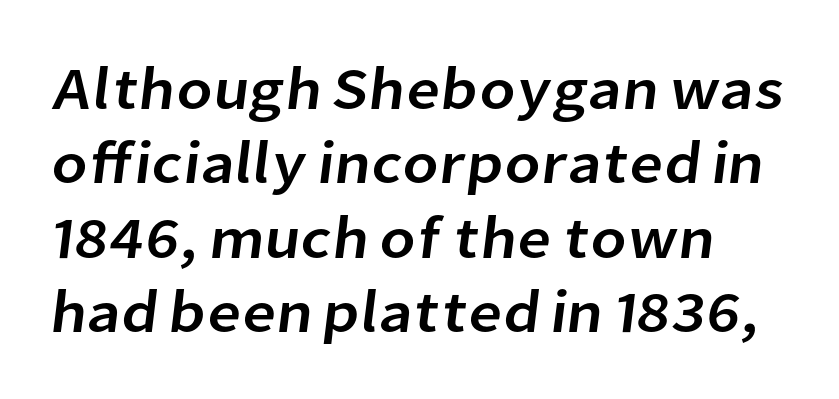
The image shows 60 px sans-serif type; set left-aligned, line spacing 1.24x, normal letter spacing, not underlined; low stroke contrast and a medium x-height.
